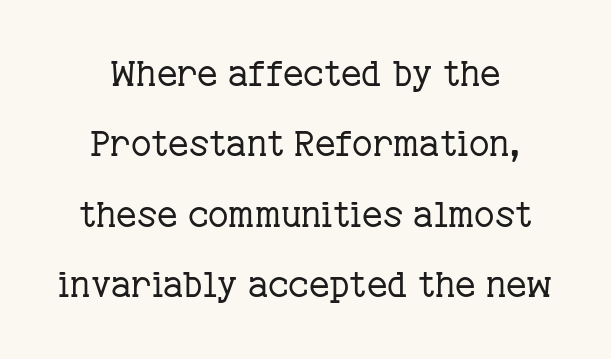
The image shows 35 px regular-weight serif type, upright; set loose line spacing (2.01x), normal letter spacing, not underlined; low stroke contrast and a medium x-height.
